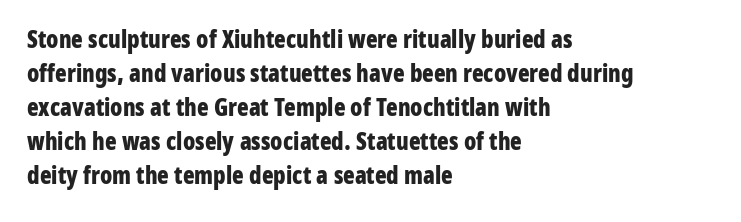
{"italic": "no", "bold": "yes", "underline": "no", "align": "left", "line_spacing": "normal", "line_spacing_ratio": 1.42, "letter_spacing": "normal", "letter_spacing_em": 0.0, "glyph_px": 24}
